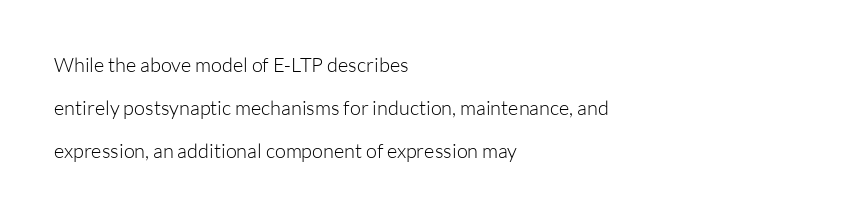
{"italic": "no", "bold": "no", "underline": "no", "align": "left", "line_spacing": "loose", "line_spacing_ratio": 2.15, "letter_spacing": "normal", "letter_spacing_em": 0.0, "glyph_px": 20}
